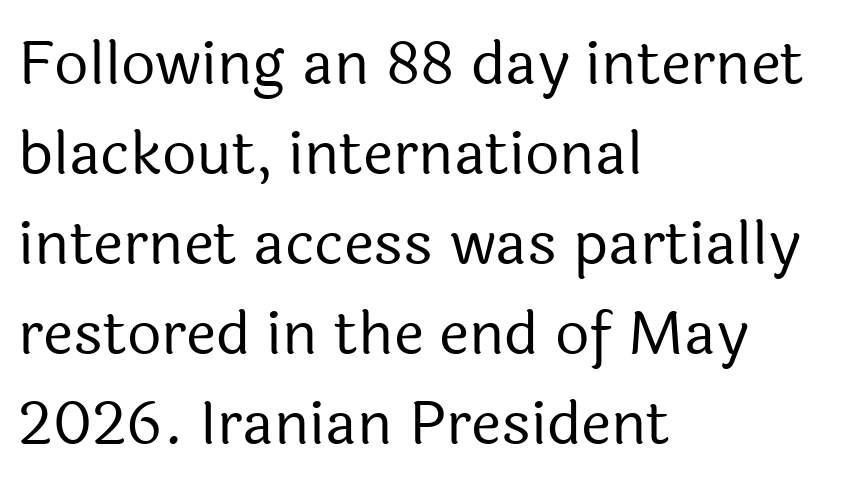
A typesetter would label this face a sans. Proportional: the letters do not fall into vertical columns. Horizontal bands of white between lines are of average thickness. Students, note that the glyphs here touch the page at normal intervals. Glance below the letters and you will spot only blank space. Each stroke keeps to a modest, everyday thickness or less.
